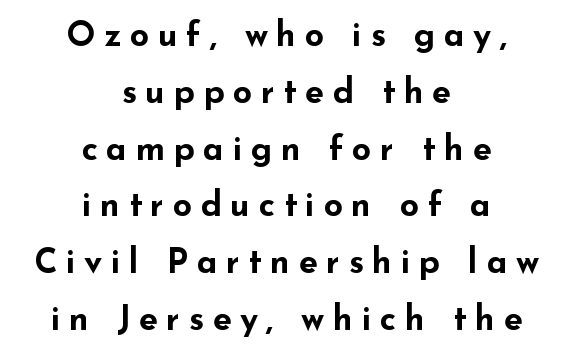
Q: Is the text bold? A: Yes.
Q: Is the text italic (slanted)? A: No, it is upright.
Q: Is the typeface a serif or a sans-serif typeface? A: Sans-serif.
Q: Is the text underlined? A: No.
Q: How is the paragraph aligned? A: Centered.
Q: Is the spacing between letters normal or unusually wide? A: Unusually wide.
Q: Is the spacing between lines tight, normal or loose? A: Normal.
Q: Width (condensed, normal, or wide)? A: Wide.
Q: Stroke contrast? A: Low.
Q: x-height? A: Small.
Q: Monospaced? A: No.
